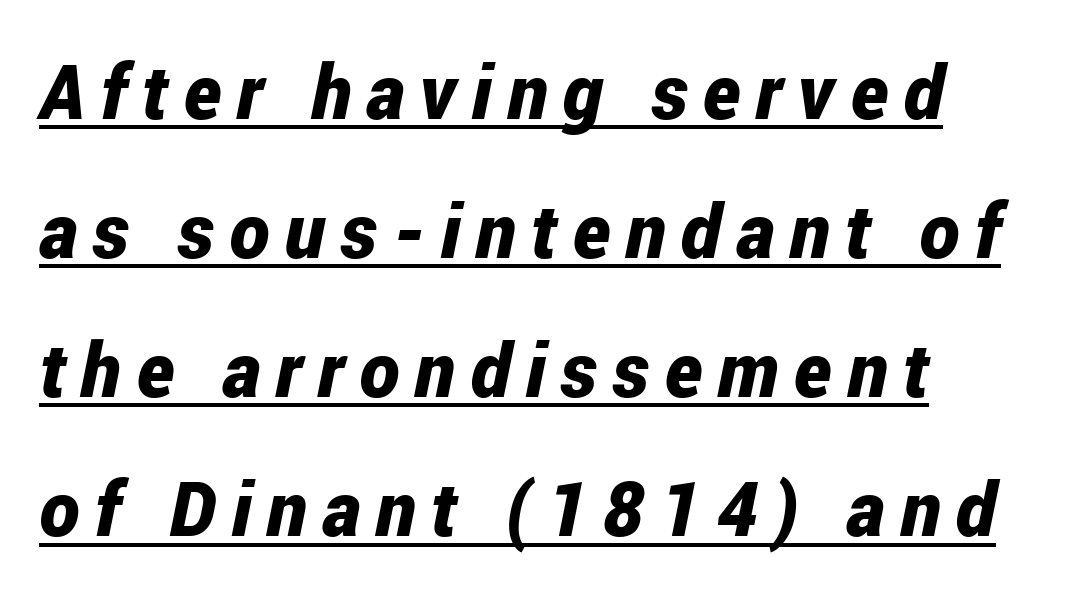
The image shows 76 px bold, condensed type, italic (leaning right); set left-aligned, line spacing 1.83x, unusually wide letter spacing (+0.2 em), underlined; low stroke contrast and a medium x-height.
